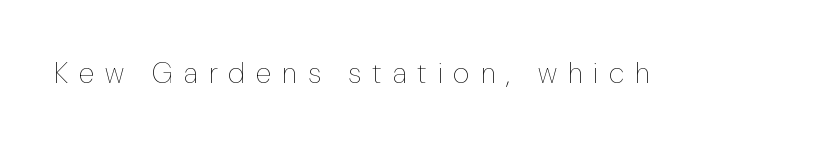
{"italic": "no", "bold": "no", "weight": "thin", "width": "condensed", "stroke_contrast": "low", "x_height": "medium", "monospaced": "no", "underline": "no", "letter_spacing": "wide", "letter_spacing_em": 0.38, "glyph_px": 29}
